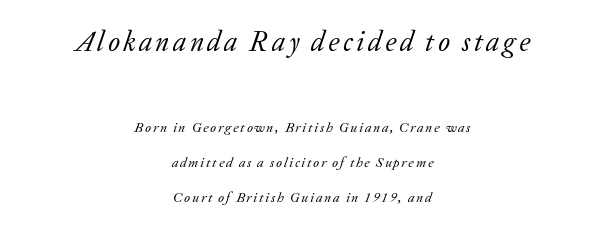
Each stroke keeps to a modest, everyday thickness or less. Whoever set this made the first block the dominant, larger element. Style check: oblique. Type without underlining. Is this a fixed-width face? No — the glyphs have proportional, varying widths. How would I describe the line gaps? Wide and relaxed.
